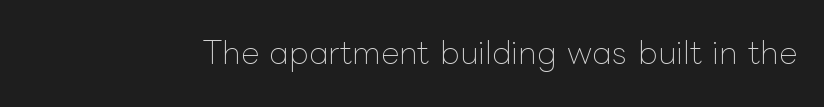
The image shows 31 px thin type, upright; set normal letter spacing, not underlined; low stroke contrast and a medium x-height.
